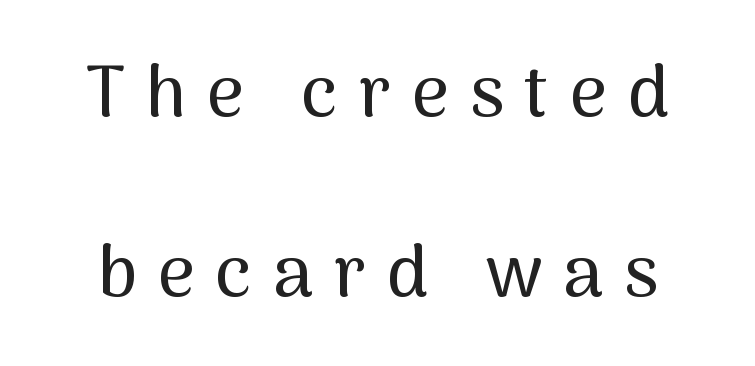
The image shows 72 px sans-serif type, upright; set loose line spacing (2.5x), unusually wide letter spacing (+0.29 em), not underlined; medium stroke contrast and a medium x-height.
